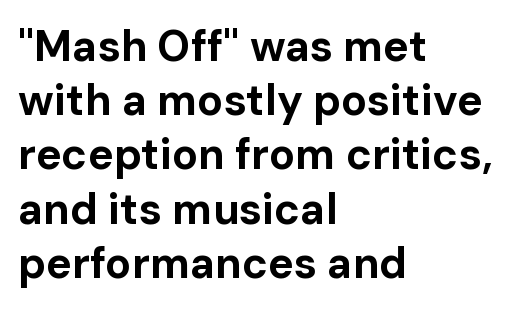
The image shows 43 px bold sans-serif type, upright; set left-aligned, normal line spacing (1.26x), normal letter spacing, not underlined; low stroke contrast and a medium x-height.
